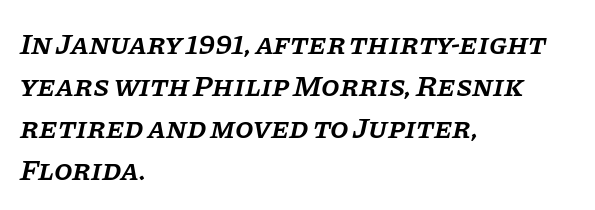
The image shows 30 px semibold serif type, italic (leaning right); set left-aligned, normal line spacing (1.4x), normal letter spacing, not underlined; low stroke contrast and a large x-height.
